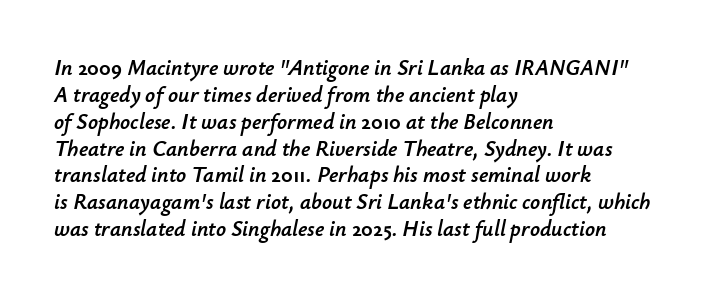
Standard letterfit; no display-style spreading of the glyphs. The zone under the glyphs is completely vacant. Characters are canted at an angle relative to the baseline's perpendicular. The text block is weighted toward the left margin, trailing off unevenly rightward.
